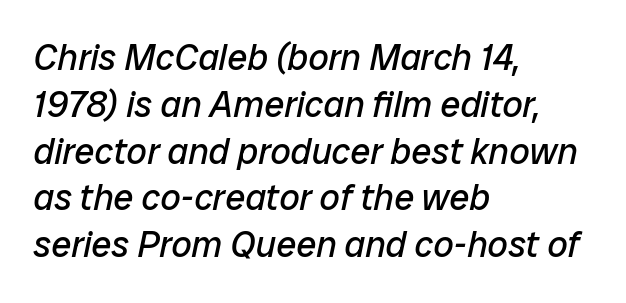
Has an underline been added? It has not. The letters sit at their default tracking, neither squeezed nor spread. Teacher's note: observe the even left margin — that is flush-left alignment. Reading down the column, the eye jumps a familiar distance to each next line. Yep, that's italic — everything's leaning.
